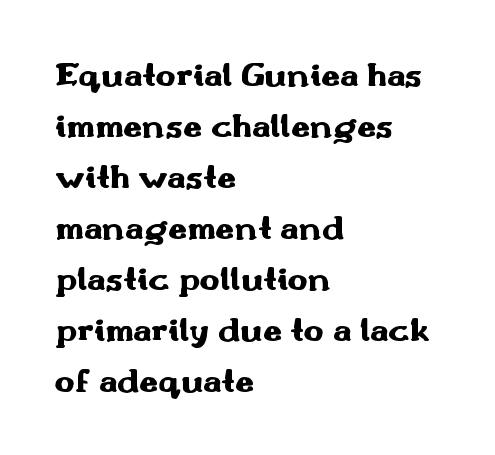
Q: Is the text bold? A: Yes.
Q: Is the text italic (slanted)? A: No, it is upright.
Q: Is the typeface a serif or a sans-serif typeface? A: Sans-serif.
Q: Is the text underlined? A: No.
Q: How is the paragraph aligned? A: Left-aligned.
Q: Is the spacing between letters normal or unusually wide? A: Normal.
Q: Is the spacing between lines tight, normal or loose? A: Normal.
Q: Width (condensed, normal, or wide)? A: Wide.
Q: Stroke contrast? A: Medium.
Q: x-height? A: Small.
Q: Monospaced? A: No.
